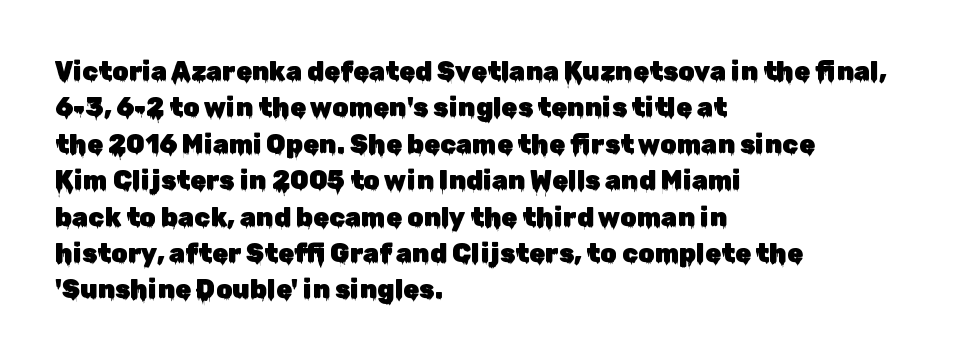
Q: Is the text italic (slanted)? A: No, it is upright.
Q: Is the text underlined? A: No.
Q: How is the paragraph aligned? A: Left-aligned.
Q: Is the spacing between letters normal or unusually wide? A: Normal.
Q: Is the spacing between lines tight, normal or loose? A: Normal.
